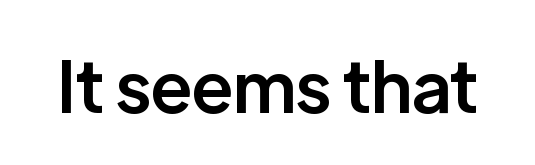
The image shows 71 px semibold sans-serif type, upright; set normal letter spacing, not underlined; low stroke contrast and a medium x-height.
